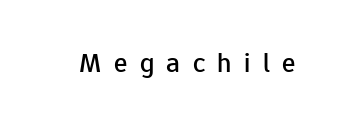
{"serif": "no", "italic": "no", "width": "normal", "stroke_contrast": "low", "x_height": "medium", "monospaced": "no", "underline": "no", "letter_spacing": "wide", "letter_spacing_em": 0.44, "glyph_px": 28}
